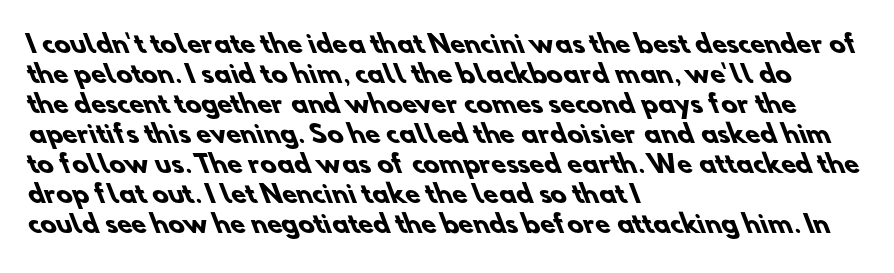
{"bold": "yes", "underline": "no", "align": "left", "line_spacing": "normal", "line_spacing_ratio": 1.25, "letter_spacing": "normal", "letter_spacing_em": 0.0, "glyph_px": 24}
